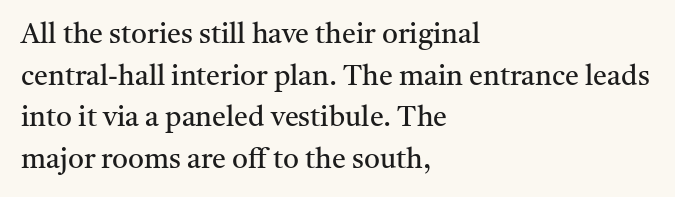
{"serif": "yes", "italic": "no", "bold": "no", "weight": "regular", "width": "normal", "stroke_contrast": "medium", "x_height": "medium", "monospaced": "no", "underline": "no", "align": "left", "line_spacing": "normal", "line_spacing_ratio": 1.49, "letter_spacing": "normal", "letter_spacing_em": 0.0, "glyph_px": 28}
